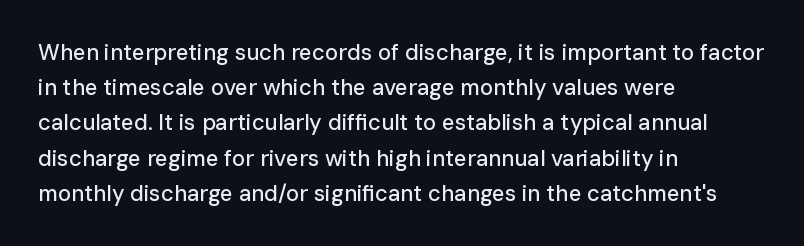
The image shows 22 px text type, upright; set left-aligned, normal line spacing (1.6x), normal letter spacing, not underlined.
